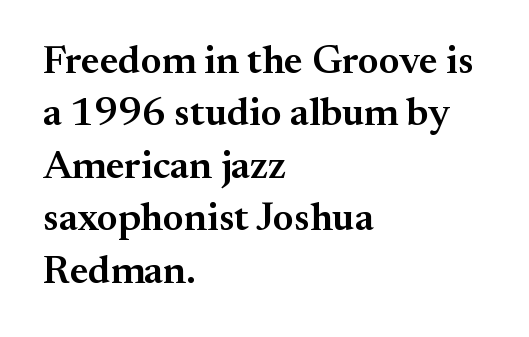
Q: Is the text bold? A: Semi-bold.
Q: Is the text italic (slanted)? A: No, it is upright.
Q: Is the typeface a serif or a sans-serif typeface? A: Serif.
Q: Is the text underlined? A: No.
Q: How is the paragraph aligned? A: Left-aligned.
Q: Is the spacing between letters normal or unusually wide? A: Normal.
Q: Is the spacing between lines tight, normal or loose? A: Normal.
Q: Width (condensed, normal, or wide)? A: Normal.
Q: Stroke contrast? A: Medium.
Q: x-height? A: Small.
Q: Monospaced? A: No.
